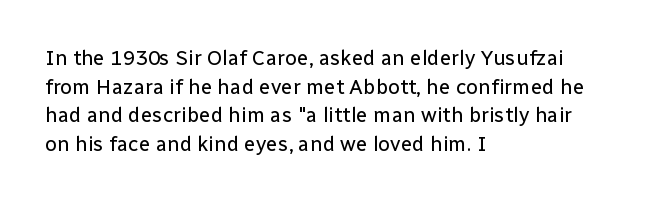
{"italic": "no", "bold": "no", "underline": "no", "align": "left", "line_spacing": "normal", "line_spacing_ratio": 1.36, "letter_spacing": "normal", "letter_spacing_em": 0.0, "glyph_px": 21}
